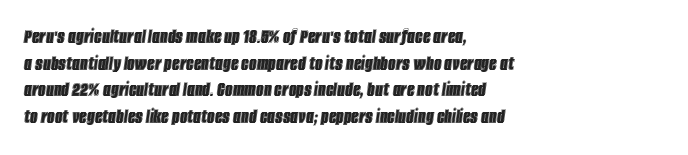
Q: Is the text italic (slanted)? A: Yes, it leans right by about 8 degrees.
Q: Is the text underlined? A: No.
Q: How is the paragraph aligned? A: Left-aligned.
Q: Is the spacing between letters normal or unusually wide? A: Normal.
Q: Is the spacing between lines tight, normal or loose? A: Normal.
